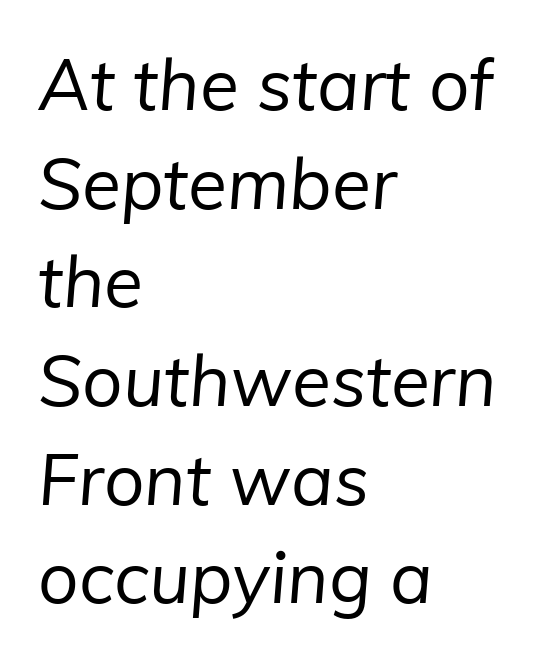
Observe the absence of serifs on each vertical stroke in this sample. Whoever set this chose a conventional vertical rhythm. Underline: absent. Ink coverage per letter is moderate at most. The rendering keeps characters at their native spacing.
